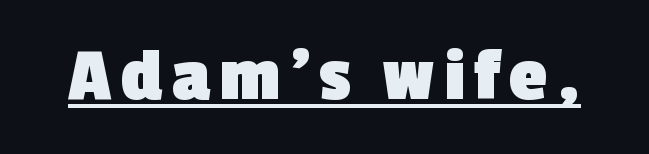
Q: Is the text bold? A: Yes.
Q: Is the typeface a serif or a sans-serif typeface? A: Sans-serif.
Q: Is the text underlined? A: Yes.
Q: Width (condensed, normal, or wide)? A: Normal.
Q: x-height? A: Medium.
Q: Monospaced? A: No.
